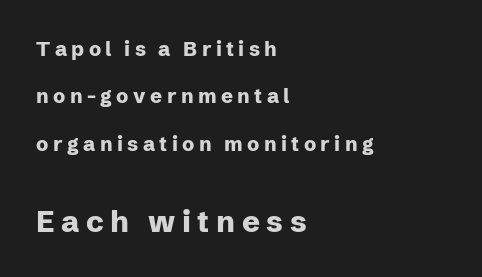
Q: Is the text bold? A: Yes.
Q: Is the text italic (slanted)? A: No, it is upright.
Q: Is the typeface a serif or a sans-serif typeface? A: Sans-serif.
Q: Is the text underlined? A: No.
Q: How is the paragraph aligned? A: Left-aligned.
Q: Is the spacing between letters normal or unusually wide? A: Unusually wide.
Q: Is the spacing between lines tight, normal or loose? A: Loose.
Q: Which block of text is set in a larger size, the first (top) or the second (bottom)? A: The second (bottom) one.
Q: Width (condensed, normal, or wide)? A: Normal.
Q: Stroke contrast? A: Low.
Q: x-height? A: Medium.
Q: Monospaced? A: No.
